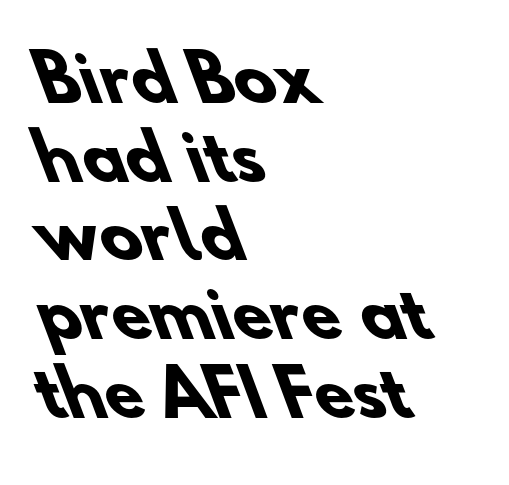
Q: Is the text bold? A: Yes.
Q: Is the typeface a serif or a sans-serif typeface? A: Sans-serif.
Q: Is the text underlined? A: No.
Q: How is the paragraph aligned? A: Left-aligned.
Q: Is the spacing between letters normal or unusually wide? A: Normal.
Q: Is the spacing between lines tight, normal or loose? A: Normal.
Q: Width (condensed, normal, or wide)? A: Normal.
Q: Stroke contrast? A: Low.
Q: x-height? A: Small.
Q: Monospaced? A: No.
